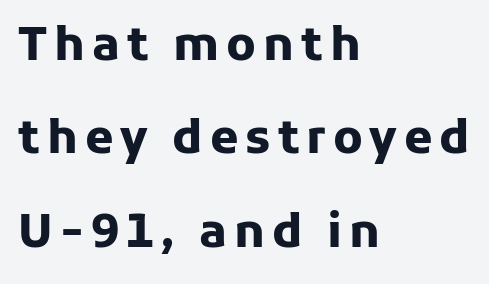
Does the leading feel generous? Absolutely, it's lavish. Casual observation: everything's shoved over to the left. Bold? Absolutely — the strokes are thick and heavy. Plain, unruled lines of type. The designer went with a sans here, leaving each stem footless.
